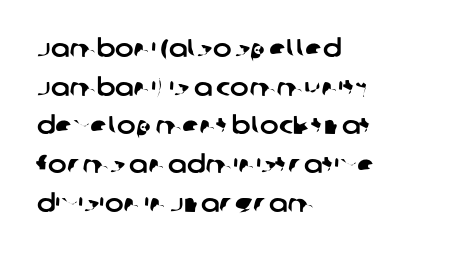
Horizontal alignment here is leftward, the default for most running prose. A typesetter would call this leading conventional body-copy spacing. The rendering keeps characters at their native spacing. Type without underlining.
